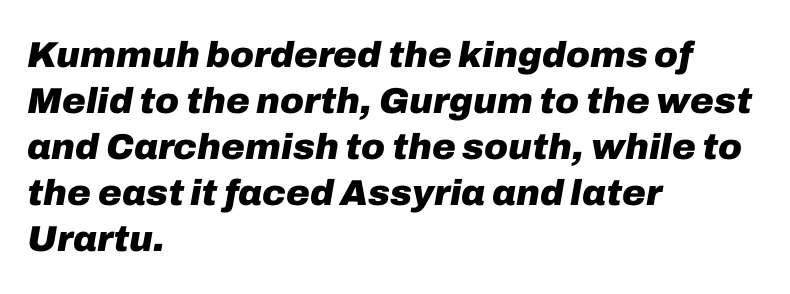
Q: Is the text bold? A: Yes.
Q: Is the text italic (slanted)? A: Yes, it leans right by about 10 degrees.
Q: Is the text underlined? A: No.
Q: How is the paragraph aligned? A: Left-aligned.
Q: Is the spacing between letters normal or unusually wide? A: Normal.
Q: Is the spacing between lines tight, normal or loose? A: Normal.
Q: Width (condensed, normal, or wide)? A: Normal.
Q: Stroke contrast? A: Low.
Q: x-height? A: Medium.
Q: Monospaced? A: No.
